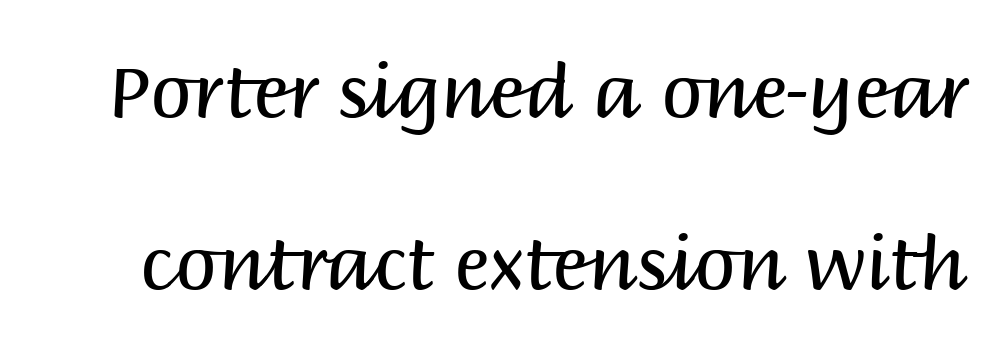
The image shows 74 px regular-weight sans-serif type; set loose line spacing (2.32x), normal letter spacing, not underlined; medium stroke contrast and a large x-height.
